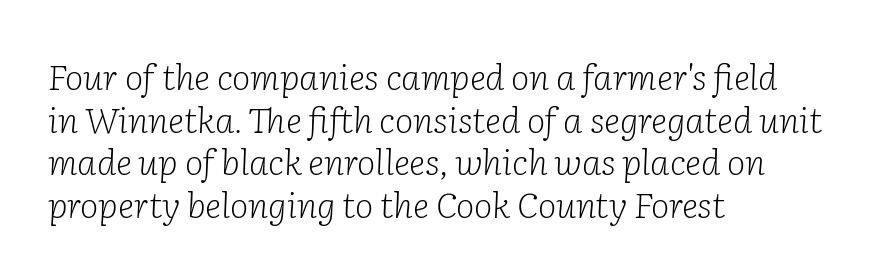
Q: Is the text bold? A: No.
Q: Is the text italic (slanted)? A: Yes, it leans right by about 2 degrees.
Q: Is the typeface a serif or a sans-serif typeface? A: Serif.
Q: Is the text underlined? A: No.
Q: How is the paragraph aligned? A: Left-aligned.
Q: Is the spacing between letters normal or unusually wide? A: Normal.
Q: Width (condensed, normal, or wide)? A: Normal.
Q: Stroke contrast? A: Low.
Q: x-height? A: Medium.
Q: Monospaced? A: No.
